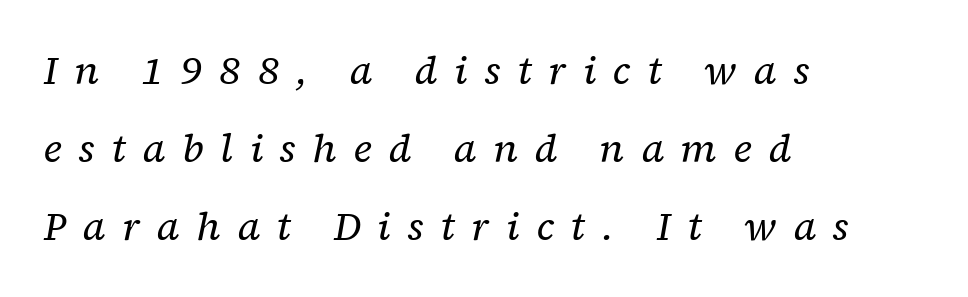
The image shows 39 px regular-weight serif type, italic (leaning right); set left-aligned, loose line spacing (2.0x), unusually wide letter spacing (+0.43 em), not underlined; low stroke contrast and a medium x-height.
